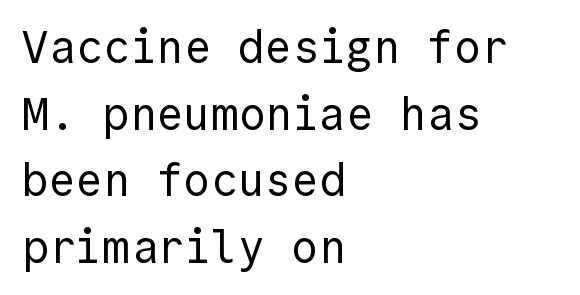
The image shows 45 px regular-weight sans-serif type, upright, monospaced; set left-aligned, normal line spacing (1.48x), normal letter spacing, not underlined; a medium x-height.
